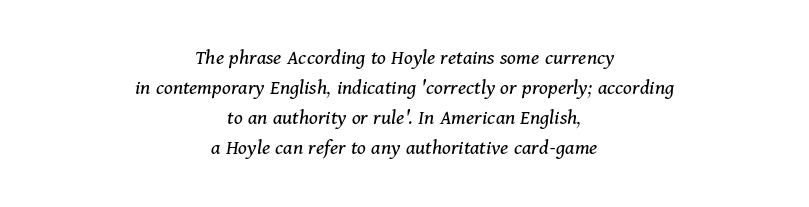
{"italic": "yes", "lean": "right", "slant_degrees": 11, "bold": "no", "underline": "no", "align": "center", "line_spacing": "normal", "line_spacing_ratio": 1.37, "letter_spacing": "normal", "letter_spacing_em": 0.0, "glyph_px": 22}
